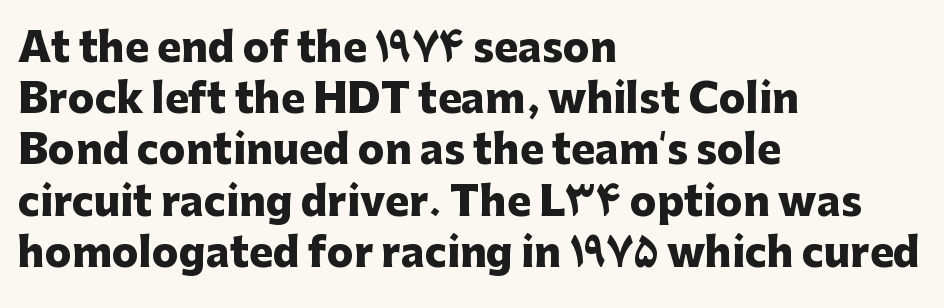
Q: Is the text bold? A: Yes.
Q: Is the text italic (slanted)? A: No, it is upright.
Q: Is the typeface a serif or a sans-serif typeface? A: Sans-serif.
Q: Is the text underlined? A: No.
Q: How is the paragraph aligned? A: Left-aligned.
Q: Is the spacing between letters normal or unusually wide? A: Normal.
Q: Is the spacing between lines tight, normal or loose? A: Normal.
Q: Width (condensed, normal, or wide)? A: Normal.
Q: Stroke contrast? A: Low.
Q: x-height? A: Medium.
Q: Monospaced? A: No.
